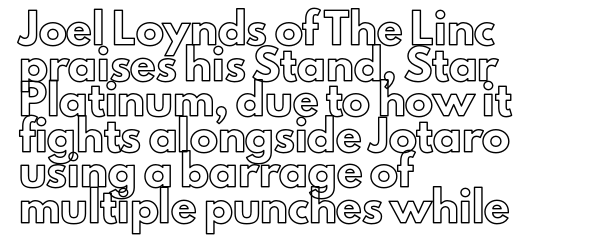
The image shows 28 px text type, upright; set left-aligned, normal line spacing (1.27x), normal letter spacing, not underlined; a small x-height.
